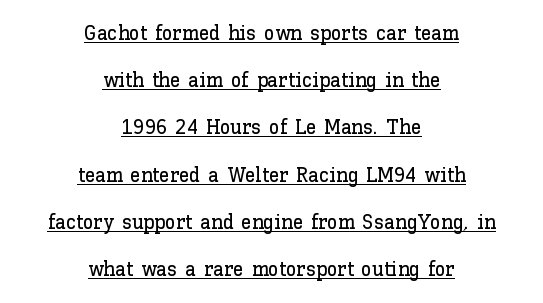
Honestly, the letter spacing is just normal — you wouldn't notice it. The whitespace from short lines is split evenly between both sides. Summary of vertical rhythm: relaxed, with wide interline spacing. Every character sits straight up, as roman type does. You can see a thin bar hugging the bottom of the glyphs.
